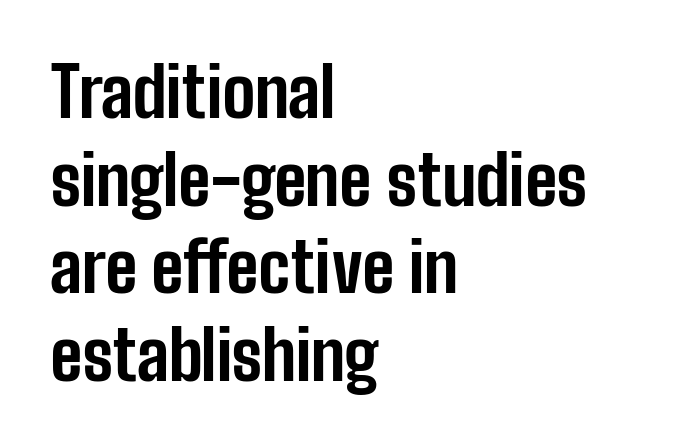
The image shows 69 px bold, condensed sans-serif type, upright; set left-aligned, normal line spacing (1.27x), normal letter spacing, not underlined; low stroke contrast and a medium x-height.
